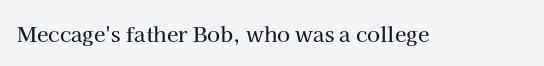
Every character sits straight up, as roman type does. The string is rendered with underlining switched off. Students, note that the glyphs here touch the page at normal intervals.
